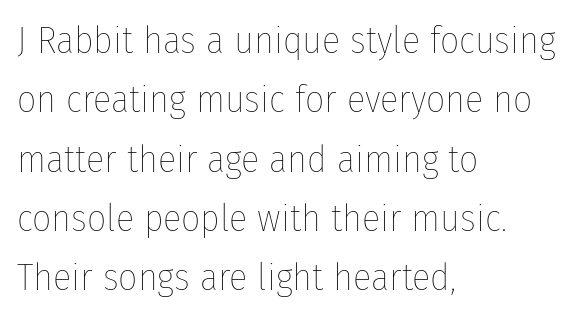
The image shows 38 px thin, condensed type, upright; set left-aligned, normal line spacing (1.56x), normal letter spacing, not underlined; low stroke contrast and a medium x-height.
